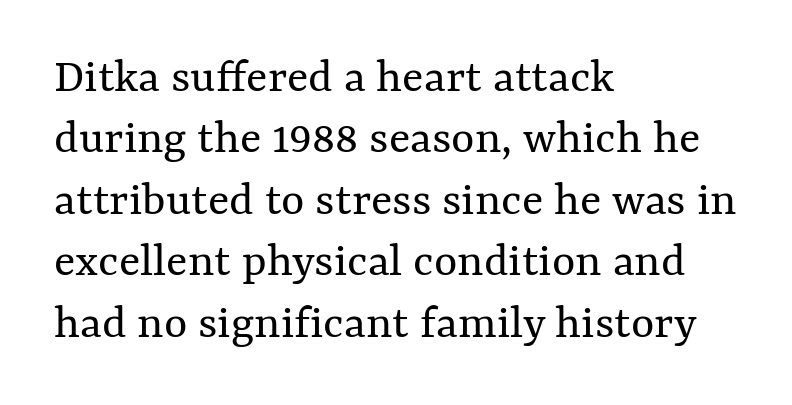
The strip under each line holds only bare page. Each letter keeps its own natural width here, so spacing adapts to shape. Caption: face not bold, strokes unweighted. This is the regular roman posture of the typeface. Letter spacing: default.
